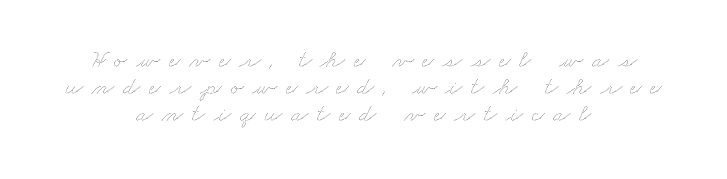
Notice how the passage keeps no hard edge, just a central spine. Caption: face not bold, strokes unweighted. Leading: reduced. Has an underline been added? It has not.
